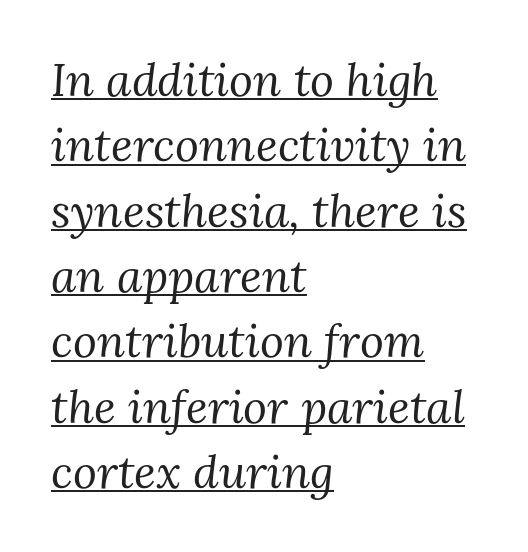
The image shows 46 px regular-weight serif type, italic (leaning right); set left-aligned, normal line spacing (1.42x), normal letter spacing, underlined; medium stroke contrast and a medium x-height.
